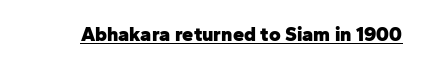
{"italic": "no", "bold": "yes", "underline": "yes", "letter_spacing": "normal", "letter_spacing_em": 0.0, "glyph_px": 20}
